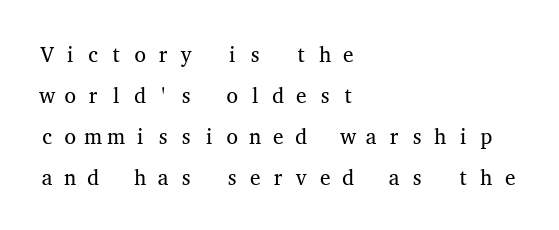
The type is letterspaced generously, with wide tracking. Teacher's note: observe the even left margin — that is flush-left alignment. Stems here are at most as thick as an everyday book face. Vertical spacing — loose. The space beneath each line is pristine and unruled.
